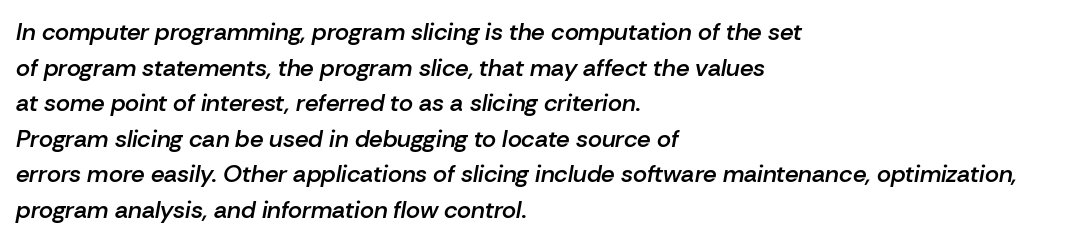
There's an unmistakable incline to the writing here. The passage shown has conventional tracking throughout. Type without underlining. The rendering anchors every line to the left-hand side.
